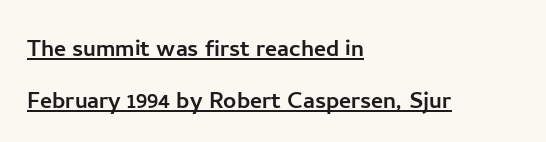
Q: Is the text italic (slanted)? A: No, it is upright.
Q: Is the typeface a serif or a sans-serif typeface? A: Sans-serif.
Q: Is the text underlined? A: Yes.
Q: How is the paragraph aligned? A: Left-aligned.
Q: Is the spacing between letters normal or unusually wide? A: Normal.
Q: Width (condensed, normal, or wide)? A: Normal.
Q: Stroke contrast? A: Low.
Q: x-height? A: Medium.
Q: Monospaced? A: No.
